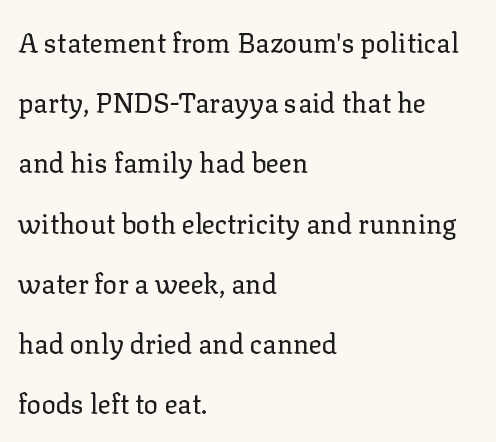
Q: Is the text bold? A: No.
Q: Is the text italic (slanted)? A: No, it is upright.
Q: Is the text underlined? A: No.
Q: How is the paragraph aligned? A: Left-aligned.
Q: Is the spacing between letters normal or unusually wide? A: Normal.
Q: Is the spacing between lines tight, normal or loose? A: Loose.
